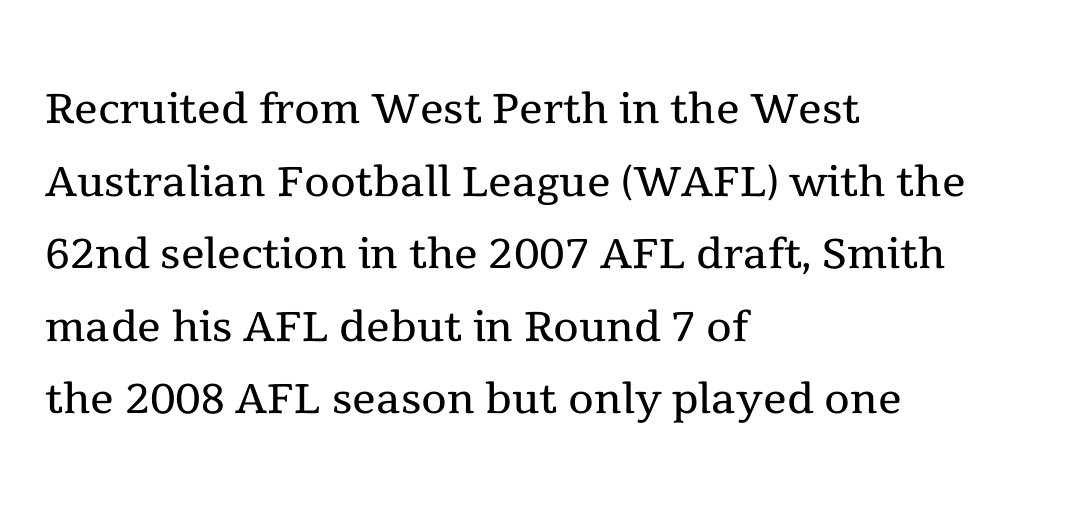
The image shows 59 px regular-weight serif type, upright; set left-aligned, line spacing 1.23x, normal letter spacing, not underlined; a medium x-height.
